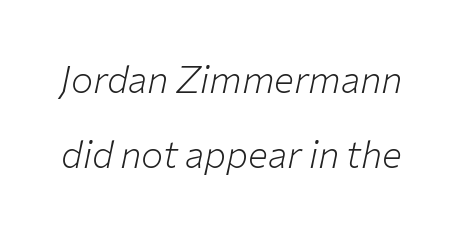
Q: Is the text bold? A: No.
Q: Is the text italic (slanted)? A: Yes, it leans right by about 12 degrees.
Q: Is the text underlined? A: No.
Q: Is the spacing between letters normal or unusually wide? A: Normal.
Q: Is the spacing between lines tight, normal or loose? A: Loose.
Q: Width (condensed, normal, or wide)? A: Normal.
Q: Stroke contrast? A: Low.
Q: x-height? A: Medium.
Q: Monospaced? A: No.
